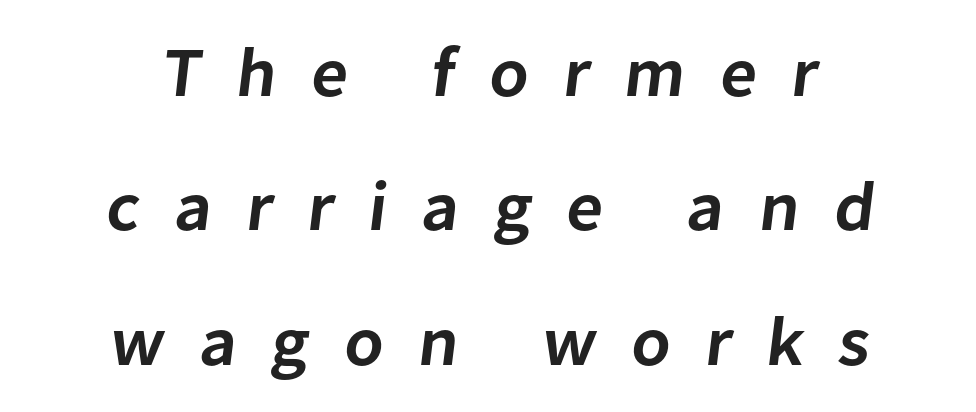
The image shows 70 px semibold sans-serif type; set centered, loose line spacing (1.92x), unusually wide letter spacing (+0.49 em), not underlined; low stroke contrast and a medium x-height.
